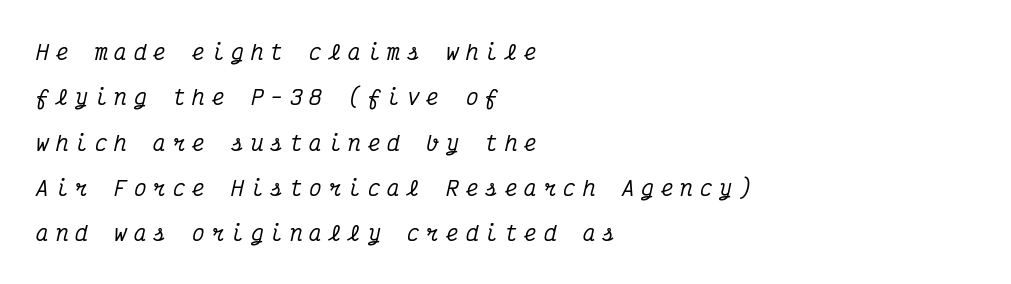
The image shows 21 px text type, italic (leaning right); set left-aligned, loose line spacing (2.16x), unusually wide letter spacing (+0.33 em), not underlined.
